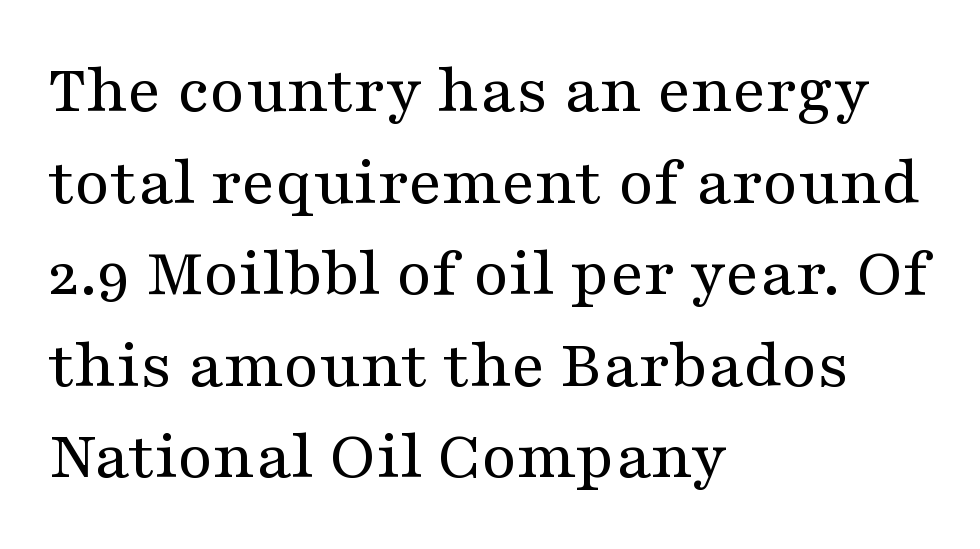
The image shows 71 px regular-weight, wide serif type, upright; set left-aligned, normal line spacing (1.29x), normal letter spacing, not underlined; medium stroke contrast and a medium x-height.
